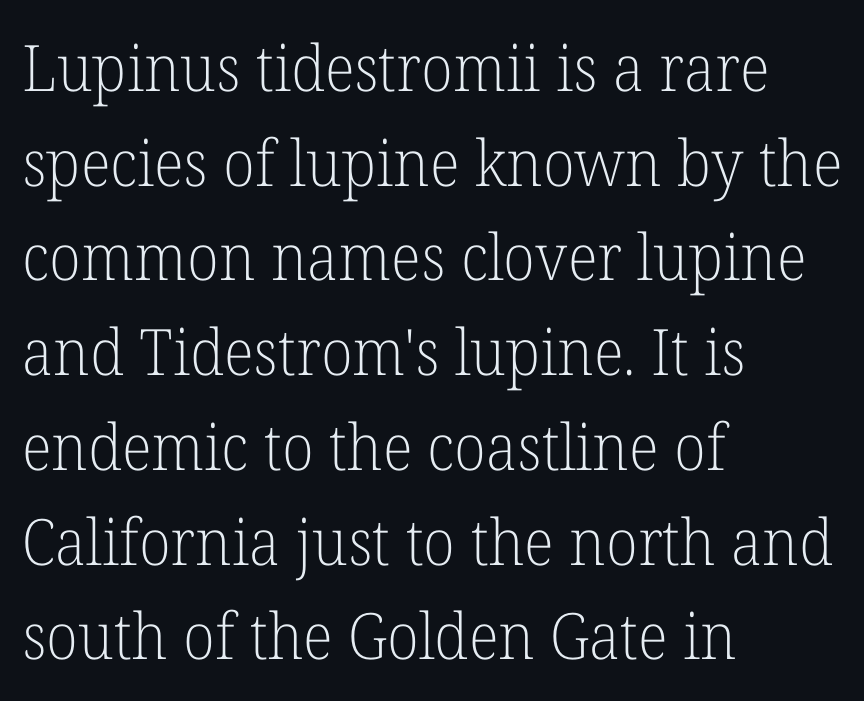
{"serif": "yes", "italic": "no", "bold": "no", "weight": "light", "width": "normal", "stroke_contrast": "low", "x_height": "medium", "monospaced": "no", "underline": "no", "align": "left", "line_spacing": "normal", "line_spacing_ratio": 1.48, "letter_spacing": "normal", "letter_spacing_em": 0.0, "glyph_px": 64}
